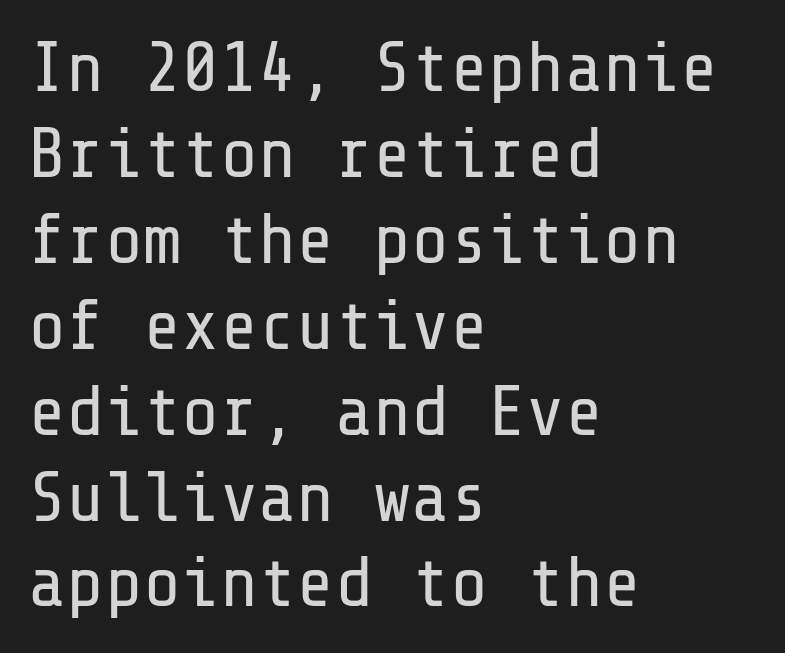
Underline: absent. What kind of face is this? One without serifs — a sans. Caption: face not bold, strokes unweighted. The rendering keeps characters at their native spacing. These lines stack with their left ends in a neat column. The letters stand straight up with perfectly vertical stems.
